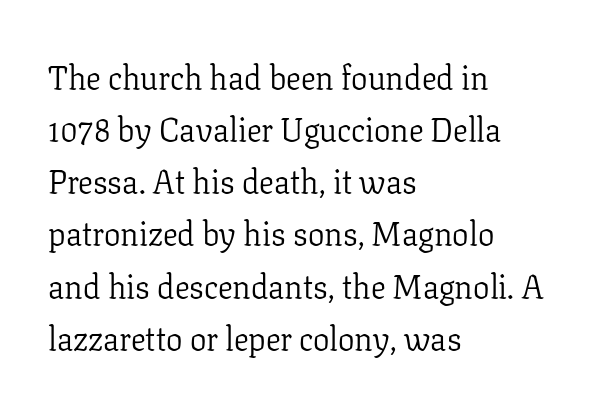
{"serif": "yes", "italic": "no", "bold": "no", "weight": "light", "width": "normal", "stroke_contrast": "low", "x_height": "medium", "monospaced": "no", "underline": "no", "align": "left", "line_spacing": "normal", "line_spacing_ratio": 1.58, "letter_spacing": "normal", "letter_spacing_em": 0.0, "glyph_px": 33}
